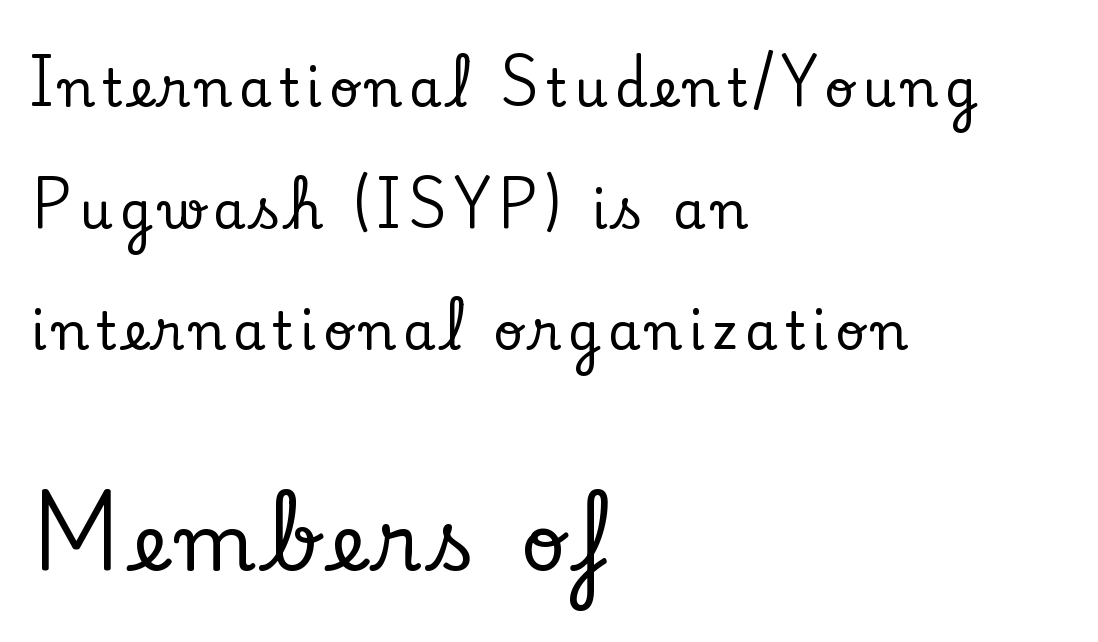
Q: Is the text italic (slanted)? A: No, it is upright.
Q: Is the text underlined? A: No.
Q: How is the paragraph aligned? A: Left-aligned.
Q: Is the spacing between lines tight, normal or loose? A: Loose.
Q: Which block of text is set in a larger size, the first (top) or the second (bottom)? A: The second (bottom) one.
Q: Width (condensed, normal, or wide)? A: Normal.
Q: Stroke contrast? A: Low.
Q: x-height? A: Small.
Q: Monospaced? A: No.
